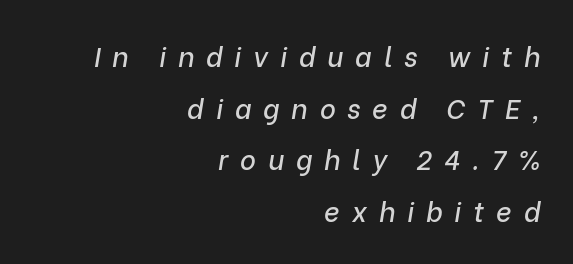
Q: Is the text italic (slanted)? A: Yes, it leans right by about 9 degrees.
Q: Is the text underlined? A: No.
Q: How is the paragraph aligned? A: Right-aligned.
Q: Is the spacing between letters normal or unusually wide? A: Unusually wide.
Q: Is the spacing between lines tight, normal or loose? A: Loose.
